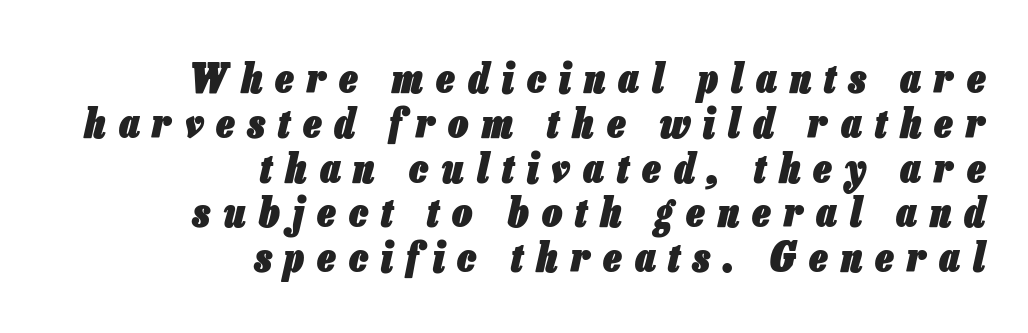
Q: Is the text bold? A: Yes.
Q: Is the text italic (slanted)? A: Yes, it leans right by about 13 degrees.
Q: Is the text underlined? A: No.
Q: How is the paragraph aligned? A: Right-aligned.
Q: Is the spacing between letters normal or unusually wide? A: Unusually wide.
Q: Is the spacing between lines tight, normal or loose? A: Tight.
Q: Width (condensed, normal, or wide)? A: Condensed.
Q: Stroke contrast? A: Low.
Q: x-height? A: Medium.
Q: Monospaced? A: No.
